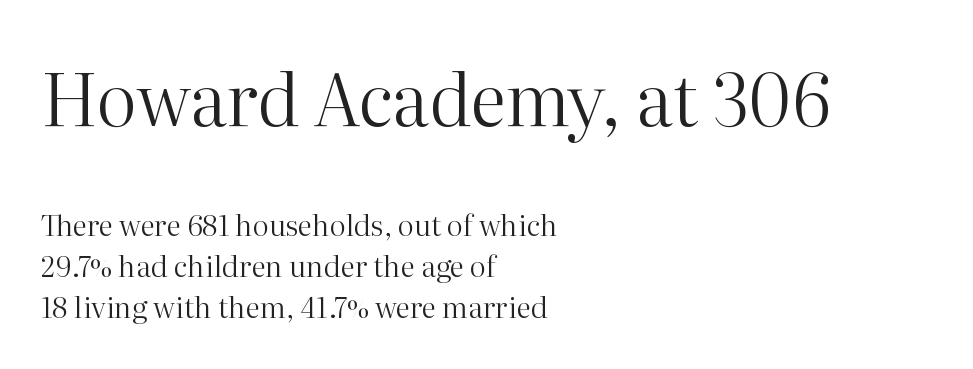
Whoever set this chose a conventional vertical rhythm. The passage shown is typeset with a serif family. Leftover space on each line is placed entirely after the last word. These two chunks differ in scale, with the top chunk taking the larger measure. Each row of text sits above clean, open space.
